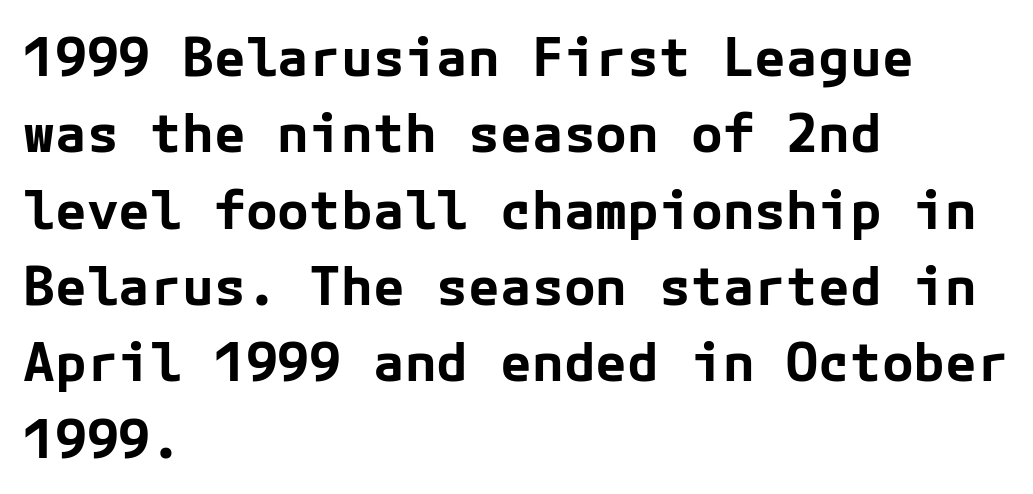
The image shows 53 px bold sans-serif type, upright; set left-aligned, normal line spacing (1.44x), normal letter spacing, not underlined; low stroke contrast and a medium x-height.
